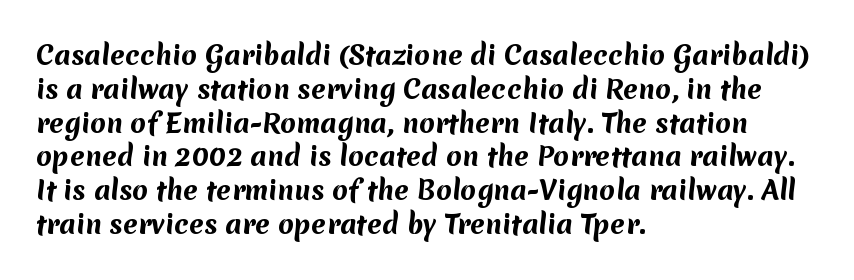
The image shows 26 px bold type; set left-aligned, normal line spacing (1.3x), normal letter spacing, not underlined.
